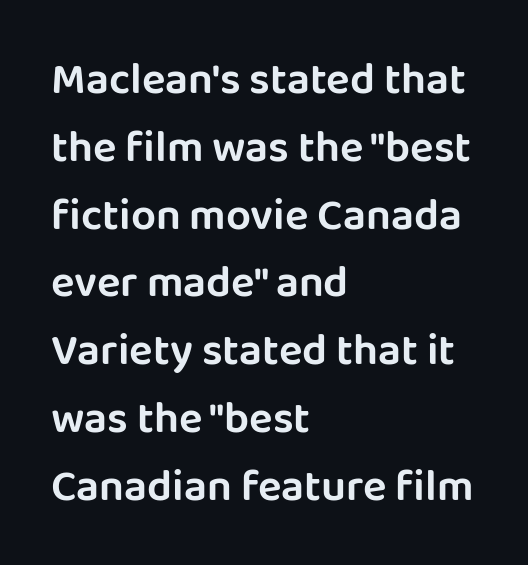
The gaps between neighbouring characters are ordinary and unremarkable. Nope, not italic — everything's standing straight. Words float on clear page, feet unadorned. If you drew a ruler down the left edge, every line would touch it.
